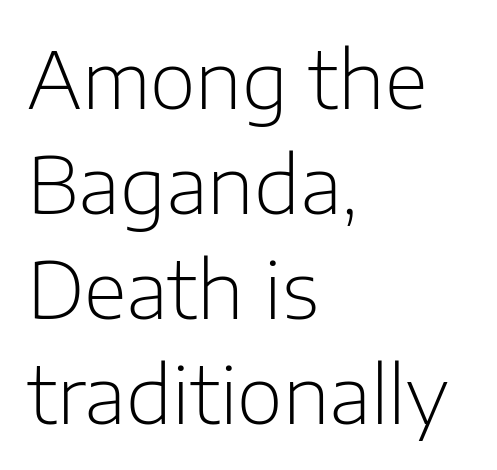
The image shows 79 px light sans-serif type, upright; set left-aligned, normal line spacing (1.33x), normal letter spacing, not underlined; low stroke contrast and a medium x-height.
